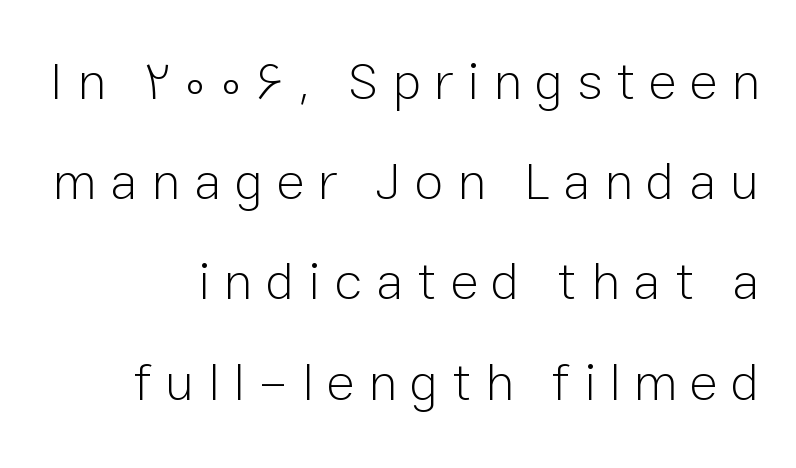
Q: Is the text bold? A: No.
Q: Is the text italic (slanted)? A: No, it is upright.
Q: Is the typeface a serif or a sans-serif typeface? A: Sans-serif.
Q: Is the text underlined? A: No.
Q: How is the paragraph aligned? A: Right-aligned.
Q: Is the spacing between letters normal or unusually wide? A: Unusually wide.
Q: Width (condensed, normal, or wide)? A: Normal.
Q: Stroke contrast? A: Low.
Q: x-height? A: Medium.
Q: Monospaced? A: No.
